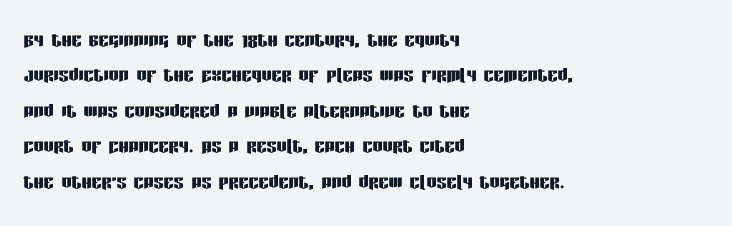
{"italic": "no", "underline": "no", "align": "left", "line_spacing": "normal", "line_spacing_ratio": 1.42, "letter_spacing": "normal", "letter_spacing_em": 0.0, "glyph_px": 25}
